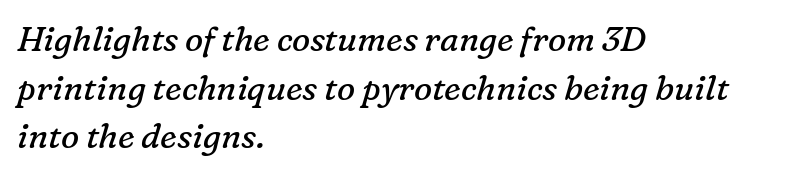
{"serif": "yes", "italic": "yes", "lean": "right", "slant_degrees": 16, "bold": "no", "weight": "regular", "width": "normal", "stroke_contrast": "low", "x_height": "medium", "monospaced": "no", "underline": "no", "align": "left", "line_spacing": "normal", "line_spacing_ratio": 1.43, "letter_spacing": "normal", "letter_spacing_em": 0.0, "glyph_px": 34}
